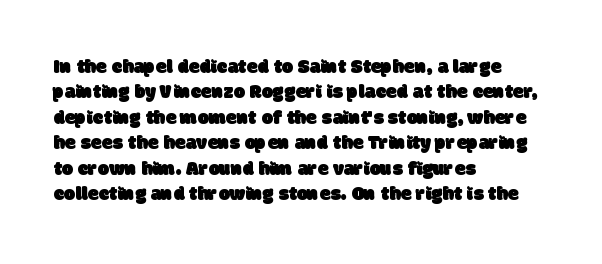
The image shows 20 px text type; set left-aligned, normal line spacing (1.27x), normal letter spacing, not underlined.
